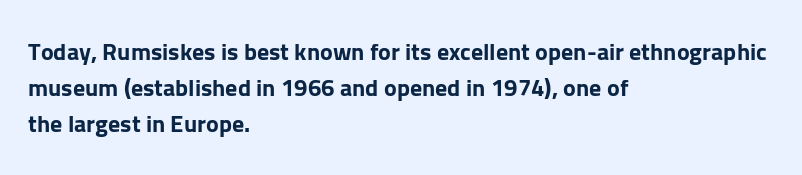
Q: Is the text bold? A: Yes.
Q: Is the text italic (slanted)? A: No, it is upright.
Q: Is the text underlined? A: No.
Q: How is the paragraph aligned? A: Left-aligned.
Q: Is the spacing between letters normal or unusually wide? A: Normal.
Q: Is the spacing between lines tight, normal or loose? A: Normal.
